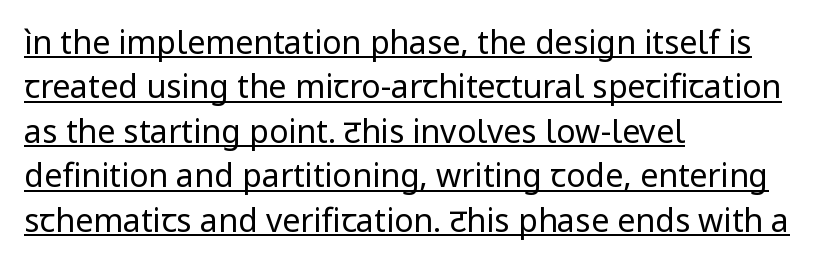
{"serif": "no", "italic": "no", "bold": "no", "weight": "regular", "width": "normal", "stroke_contrast": "low", "x_height": "medium", "monospaced": "no", "underline": "yes", "align": "left", "line_spacing": "normal", "line_spacing_ratio": 1.39, "letter_spacing": "normal", "letter_spacing_em": 0.0, "glyph_px": 32}
